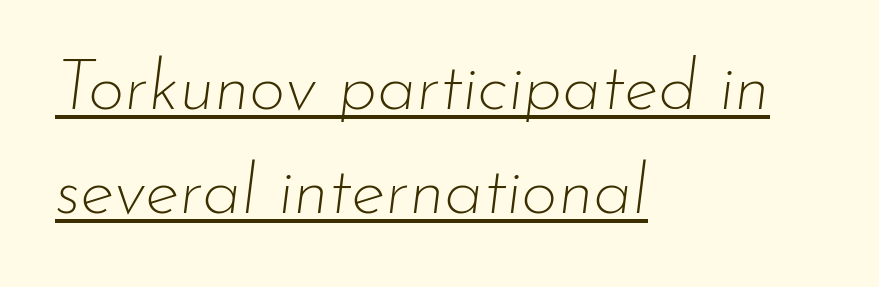
The image shows 71 px thin type, italic (leaning right); set left-aligned, normal line spacing (1.47x), normal letter spacing, underlined; low stroke contrast and a small x-height.
